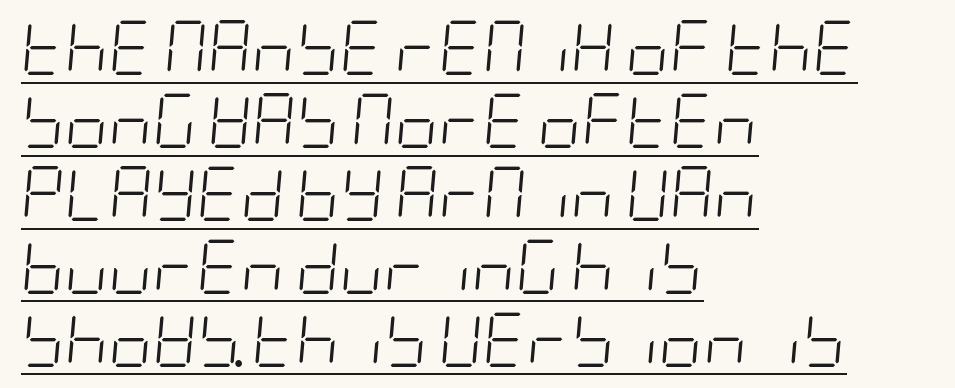
The image shows 54 px light, condensed type, italic (leaning right); set left-aligned, normal line spacing (1.35x), normal letter spacing, underlined; low stroke contrast and a large x-height.
